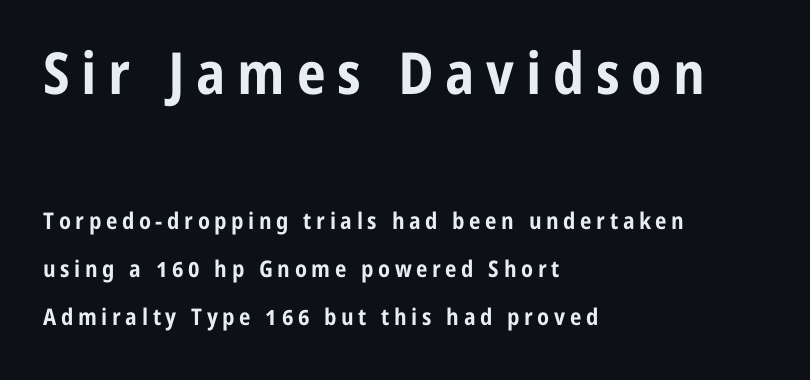
Regarding leading, the lines here are spaced well apart. A student would notice the top passage is typeset larger than what follows. No feet cap the strokes, marking this as sans-serif type. Emphasis by weight is at full strength: bold.
